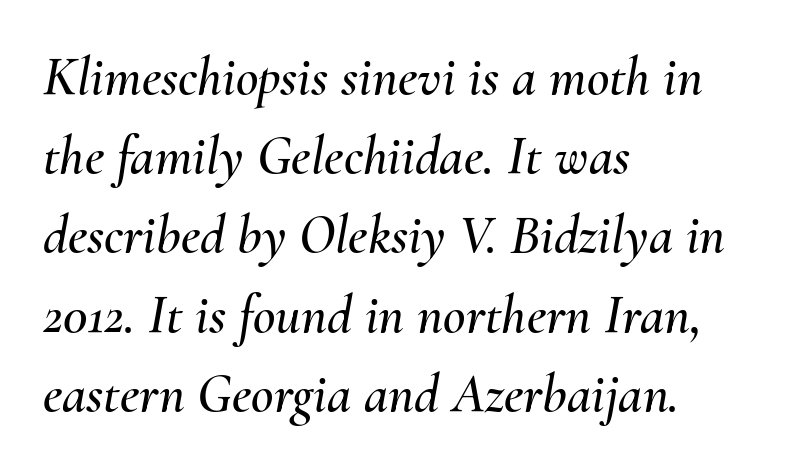
Q: Is the text italic (slanted)? A: Yes, it leans right by about 10 degrees.
Q: Is the text underlined? A: No.
Q: How is the paragraph aligned? A: Left-aligned.
Q: Is the spacing between letters normal or unusually wide? A: Normal.
Q: Is the spacing between lines tight, normal or loose? A: Normal.
Q: Width (condensed, normal, or wide)? A: Normal.
Q: Stroke contrast? A: Medium.
Q: x-height? A: Small.
Q: Monospaced? A: No.
